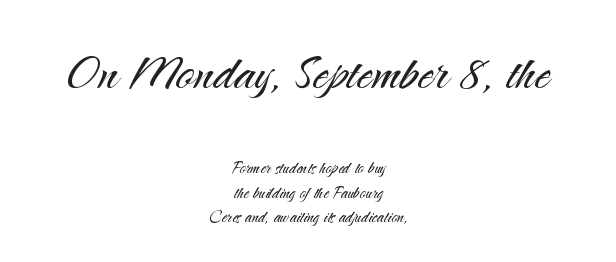
The image shows 62 px light sans-serif type; set centered, line spacing 1.17x, normal letter spacing, not underlined; the first (top) block is 2.95x larger; medium stroke contrast and a small x-height.
